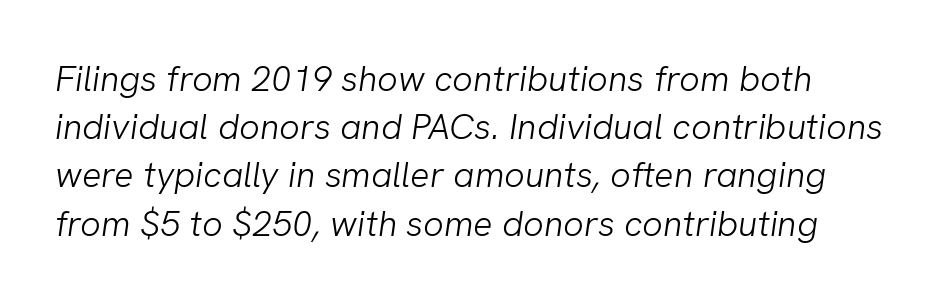
The typeface has the unassuming heft of standard copy or less. The area under the type is left untouched. The designer went with a sans here, leaving each stem footless. Students, note that the glyphs here touch the page at normal intervals. You could not count columns in this text — the font is proportionally spaced.
